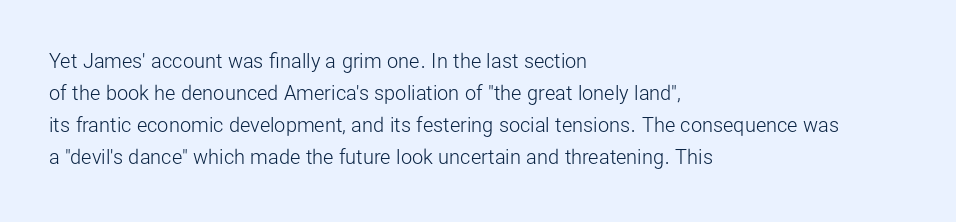
Q: Is the text bold? A: No.
Q: Is the text italic (slanted)? A: No, it is upright.
Q: Is the text underlined? A: No.
Q: How is the paragraph aligned? A: Left-aligned.
Q: Is the spacing between letters normal or unusually wide? A: Normal.
Q: Is the spacing between lines tight, normal or loose? A: Normal.
